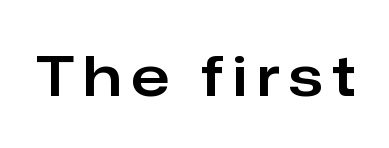
{"serif": "no", "italic": "no", "width": "normal", "stroke_contrast": "low", "x_height": "medium", "monospaced": "no", "underline": "no", "glyph_px": 56}
